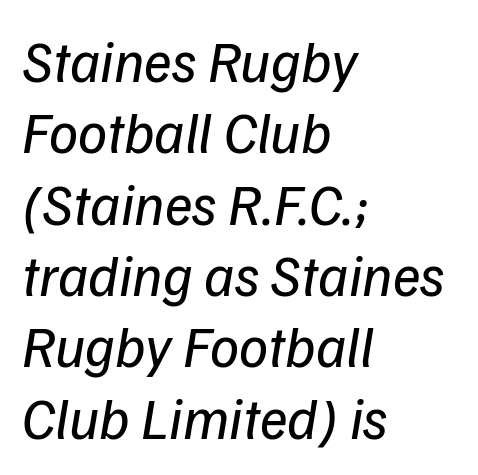
Check the space under the baseline: it is left empty. The passage shown is typed in a proportional face where columns would drift. The typesetting does not lean heavy: it is not bold. A student would call this left alignment; a typographer would say flush left, rag right.
